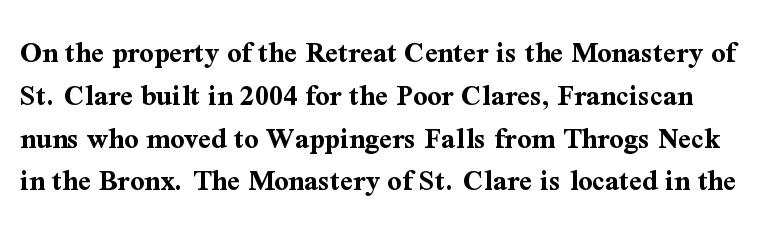
Set as a true bold cut, around the 700 mark. Tall strokes in this sample are plumb rather than angled. The strip under each line holds only bare page. These lines sit exactly where default settings would place them.
